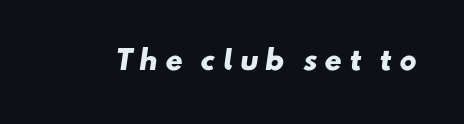
Q: Is the text bold? A: Yes.
Q: Is the text underlined? A: No.
Q: Is the spacing between letters normal or unusually wide? A: Unusually wide.
